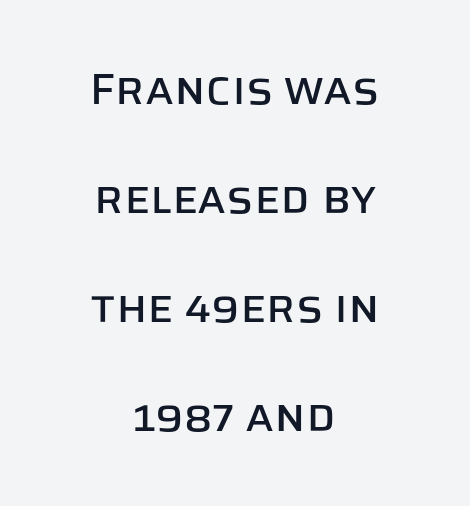
{"serif": "no", "italic": "no", "width": "normal", "stroke_contrast": "low", "x_height": "large", "monospaced": "no", "underline": "no", "align": "center", "line_spacing": "loose", "line_spacing_ratio": 2.48, "letter_spacing": "normal", "letter_spacing_em": 0.0, "glyph_px": 44}
